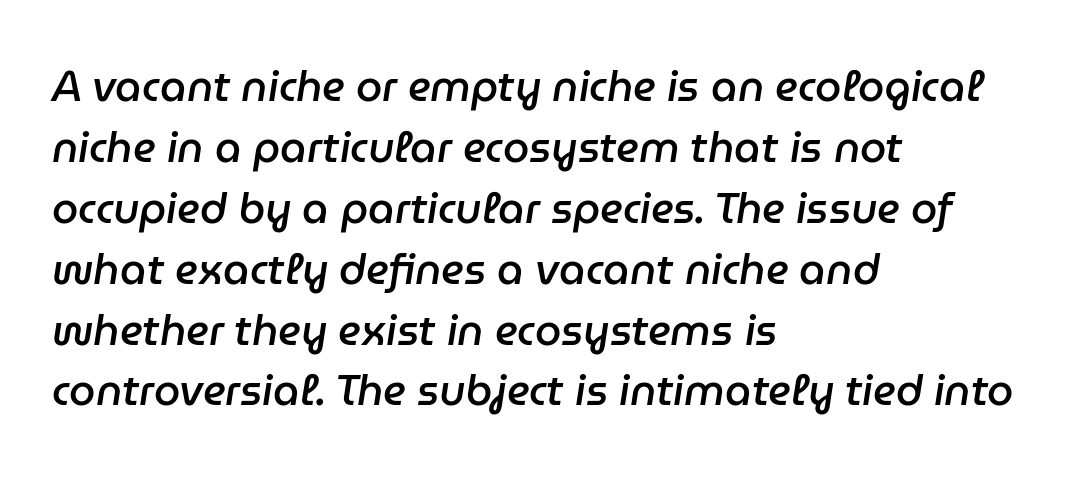
{"italic": "yes", "lean": "right", "slant_degrees": 9, "bold": "semi", "weight": "semibold", "width": "normal", "stroke_contrast": "low", "x_height": "medium", "monospaced": "no", "underline": "no", "align": "left", "line_spacing": "normal", "line_spacing_ratio": 1.45, "letter_spacing": "normal", "letter_spacing_em": 0.0, "glyph_px": 42}
